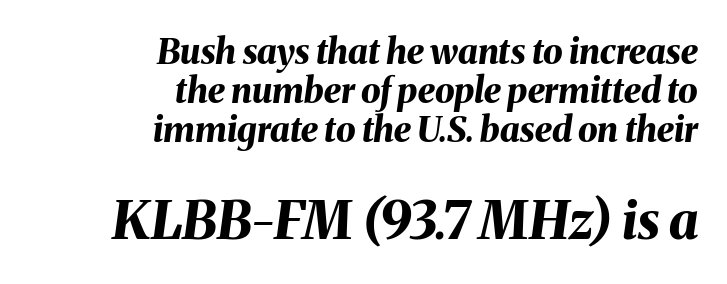
The image shows 52 px bold type, italic (leaning right); set right-aligned, tight line spacing (1.11x), normal letter spacing, not underlined; the second (bottom) block is 1.49x larger; medium stroke contrast and a medium x-height.
